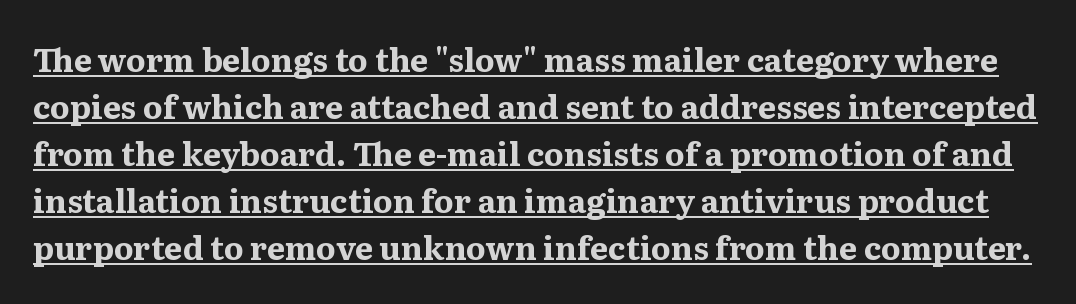
{"serif": "yes", "italic": "no", "bold": "yes", "weight": "bold", "width": "normal", "stroke_contrast": "medium", "x_height": "medium", "monospaced": "no", "underline": "yes", "line_spacing": "normal", "line_spacing_ratio": 1.47, "letter_spacing": "normal", "letter_spacing_em": 0.0, "glyph_px": 32}
